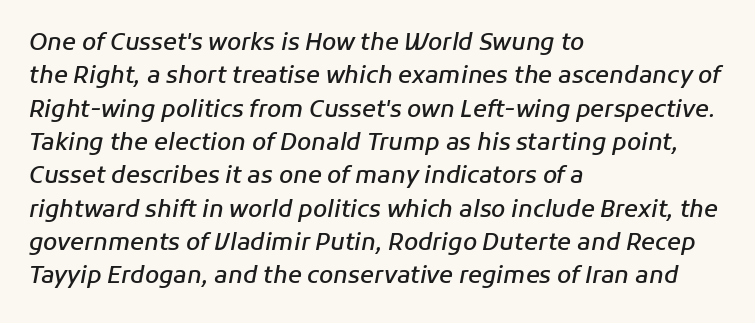
{"italic": "yes", "lean": "right", "slant_degrees": 11, "bold": "semi", "underline": "no", "align": "left", "line_spacing": "normal", "line_spacing_ratio": 1.45, "letter_spacing": "normal", "letter_spacing_em": 0.0, "glyph_px": 23}
